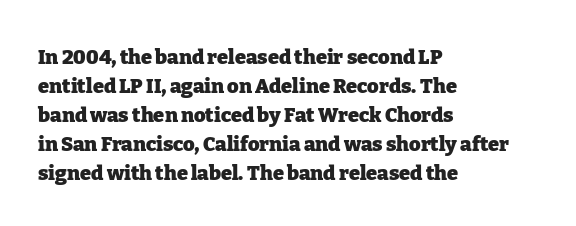
Q: Is the text bold? A: Yes.
Q: Is the text italic (slanted)? A: No, it is upright.
Q: Is the text underlined? A: No.
Q: How is the paragraph aligned? A: Left-aligned.
Q: Is the spacing between letters normal or unusually wide? A: Normal.
Q: Is the spacing between lines tight, normal or loose? A: Normal.
